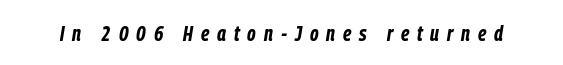
The image shows 22 px bold type, italic (leaning right); set unusually wide letter spacing (+0.36 em), not underlined.
